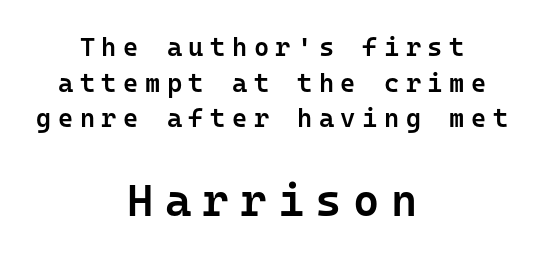
The image shows 45 px semibold sans-serif type, upright, monospaced; set centered, normal line spacing (1.37x), unusually wide letter spacing (+0.25 em), not underlined; the second (bottom) block is 1.73x larger; low stroke contrast and a medium x-height.
